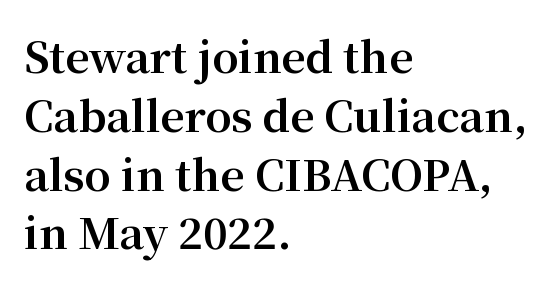
Visually the block forms a straight wall on the left and a jagged coastline on the right. This sample has the flowing, uneven cadence of proportional lettering. The typography opts for an upright posture over an oblique one. One glance says typical: line gaps are just what's usual. Stroke terminals: seriffed. Compared with typical body copy, the letter spacing here is the same.
